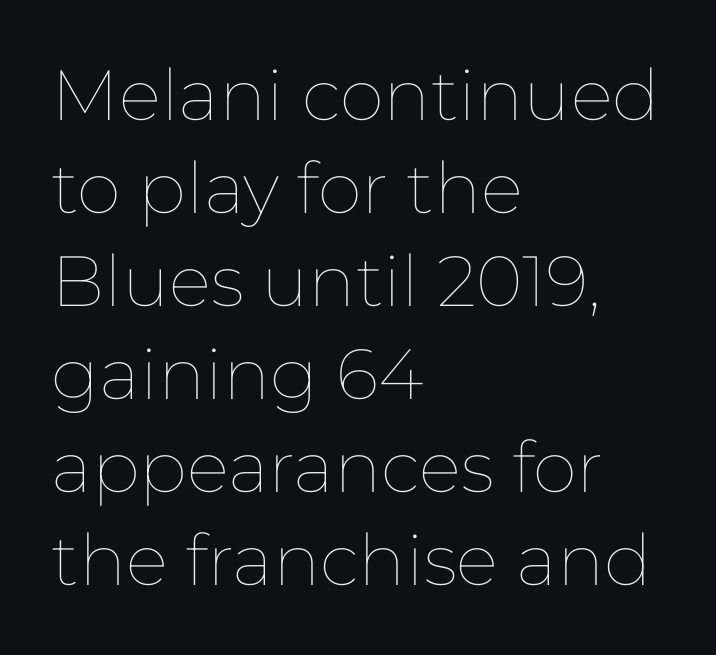
The image shows 71 px thin type, upright; set left-aligned, normal line spacing (1.31x), normal letter spacing, not underlined; low stroke contrast and a medium x-height.
